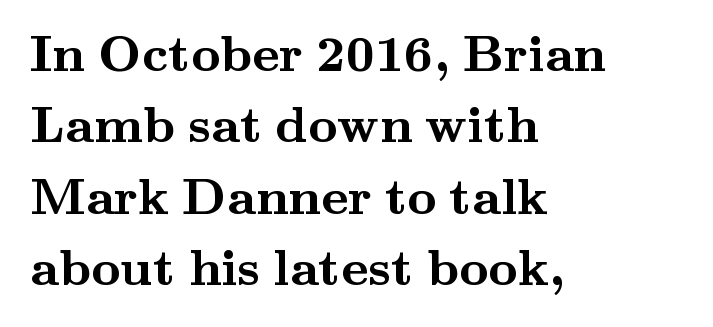
The image shows 51 px semibold, wide serif type, upright; set left-aligned, normal line spacing (1.4x), normal letter spacing, not underlined; medium stroke contrast and a small x-height.
